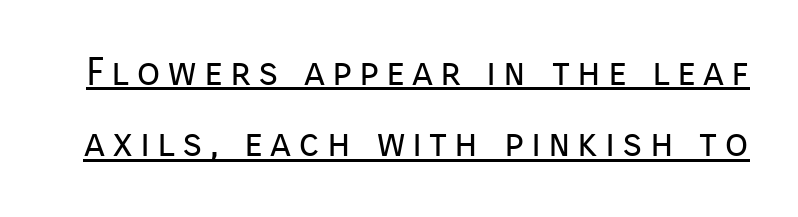
The image shows 39 px regular-weight sans-serif type, upright; set line spacing 1.83x, underlined; low stroke contrast and a medium x-height.
